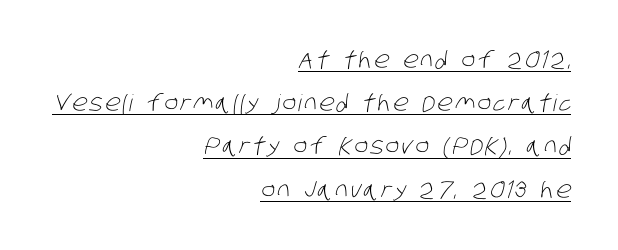
The image shows 23 px text type; set right-aligned, line spacing 1.88x, underlined.
